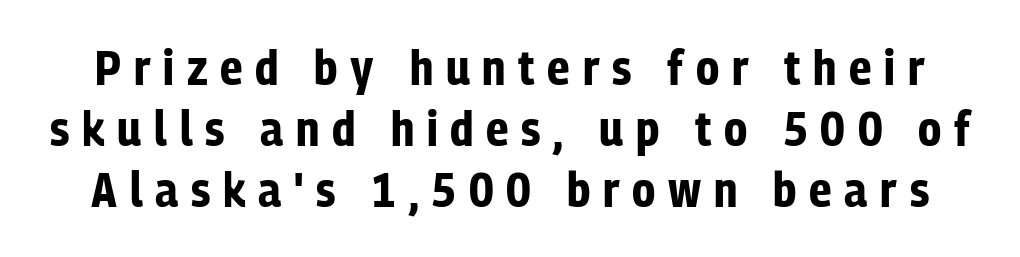
Q: Is the text bold? A: Yes.
Q: Is the text italic (slanted)? A: No, it is upright.
Q: Is the typeface a serif or a sans-serif typeface? A: Sans-serif.
Q: Is the text underlined? A: No.
Q: Is the spacing between letters normal or unusually wide? A: Unusually wide.
Q: Is the spacing between lines tight, normal or loose? A: Normal.
Q: Width (condensed, normal, or wide)? A: Condensed.
Q: Stroke contrast? A: Low.
Q: x-height? A: Medium.
Q: Monospaced? A: No.
